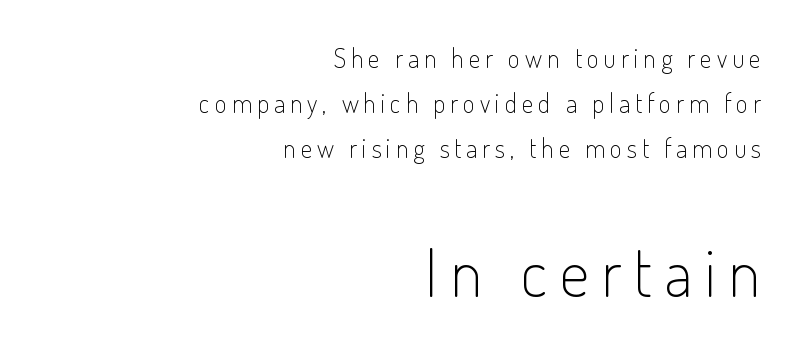
Q: Is the text bold? A: No.
Q: Is the text italic (slanted)? A: No, it is upright.
Q: Is the typeface a serif or a sans-serif typeface? A: Sans-serif.
Q: Is the text underlined? A: No.
Q: How is the paragraph aligned? A: Right-aligned.
Q: Which block of text is set in a larger size, the first (top) or the second (bottom)? A: The second (bottom) one.
Q: Width (condensed, normal, or wide)? A: Condensed.
Q: Stroke contrast? A: Low.
Q: x-height? A: Small.
Q: Monospaced? A: No.
